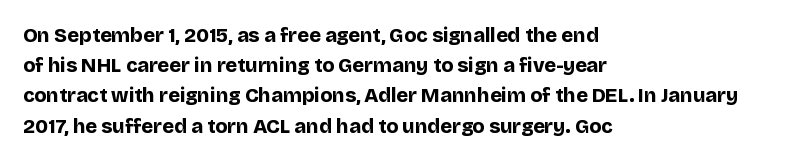
Where is the straight margin? On the left. Between one letter and the next there's only the usual sliver of space. Is there any slant? The stems are plumb. Every letter is thick-stroked: bold, no question.
